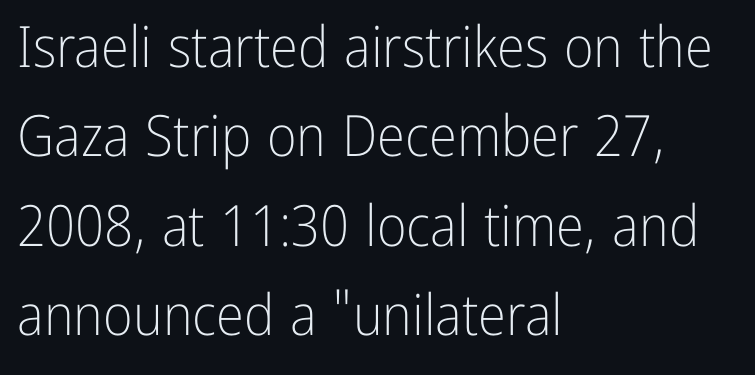
Character widths vary here, with narrow letters taking less room than wide ones. In terms of letterform style, serifs are entirely absent. The space directly below the letters is spotless. Is this a heavy cut? Hardly; it is regular or lighter.
